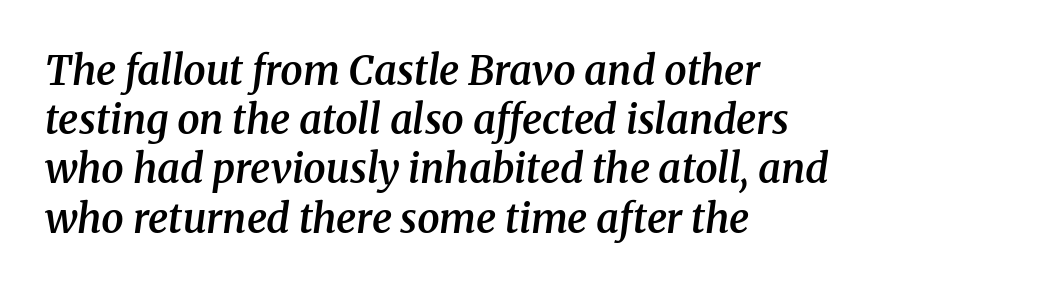
{"serif": "yes", "italic": "yes", "lean": "right", "slant_degrees": 8, "bold": "semi", "weight": "semibold", "width": "normal", "stroke_contrast": "medium", "x_height": "medium", "monospaced": "no", "underline": "no", "align": "left", "line_spacing_ratio": 1.23, "letter_spacing": "normal", "letter_spacing_em": 0.0, "glyph_px": 40}
